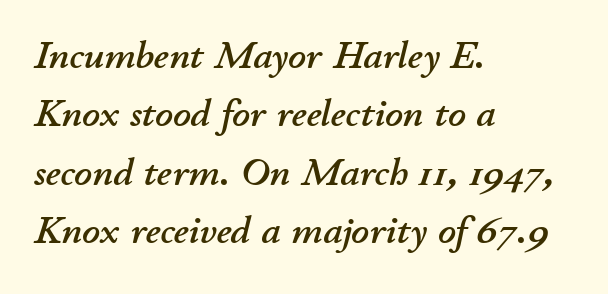
{"italic": "yes", "lean": "right", "slant_degrees": 11, "width": "normal", "stroke_contrast": "low", "x_height": "small", "monospaced": "no", "underline": "no", "align": "left", "line_spacing": "normal", "line_spacing_ratio": 1.5, "letter_spacing": "normal", "letter_spacing_em": 0.0, "glyph_px": 39}
